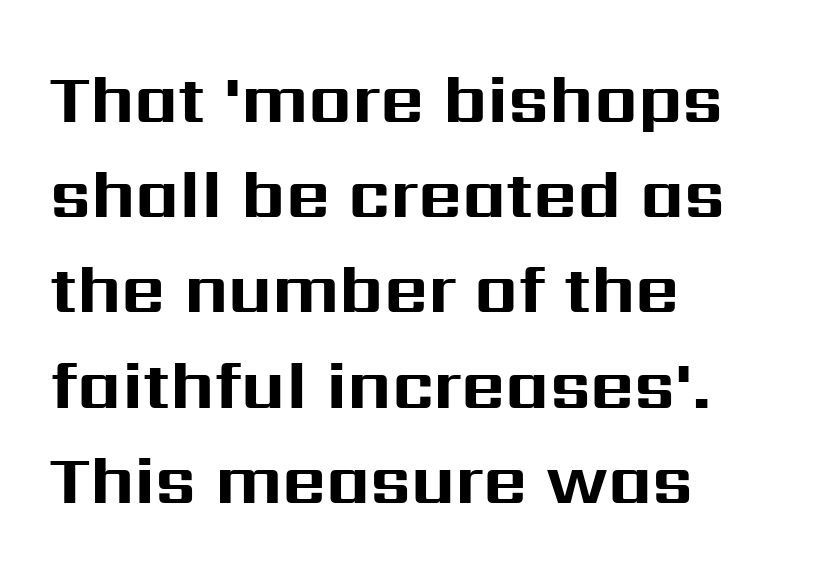
These lines were composed using upright roman letters. Typesetter's note: full bold, strokes at maximum text heaviness. Is the letter spacing exaggerated? No — it looks like the ordinary default. In terms of letterform style, serifs are entirely absent. Clear beneath every line of the passage.
